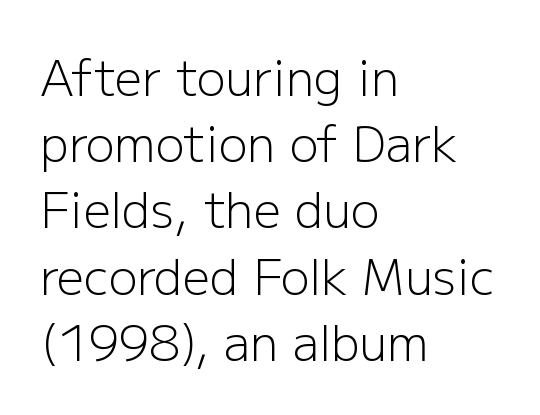
The image shows 48 px light sans-serif type, upright; set left-aligned, normal line spacing (1.38x), normal letter spacing, not underlined; low stroke contrast and a medium x-height.
